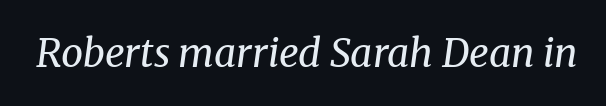
The image shows 39 px regular-weight serif type, italic (leaning right); set normal letter spacing, not underlined; medium stroke contrast and a medium x-height.
